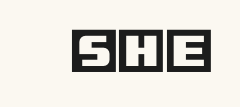
{"italic": "no", "width": "normal", "x_height": "large", "underline": "no", "letter_spacing": "normal", "letter_spacing_em": 0.0, "glyph_px": 49}
